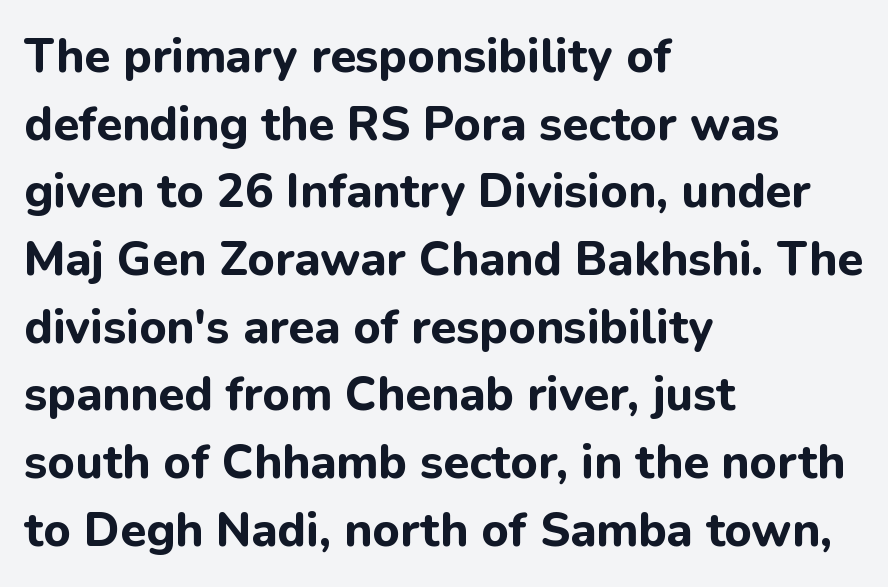
The image shows 47 px bold sans-serif type, upright; set left-aligned, normal line spacing (1.44x), normal letter spacing, not underlined; low stroke contrast and a medium x-height.
